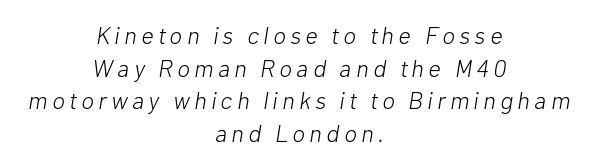
Any mark beneath the type? The region is blank. Compared with typical paragraphs, the rows here are spaced about the same. Letters have the restrained weight of plain body copy at most. The whitespace from short lines is split evenly between both sides. The rendering applies a slant to the glyphs.
